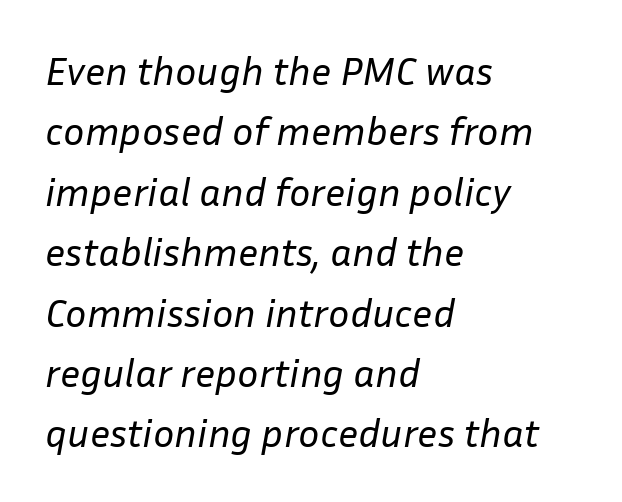
{"italic": "yes", "lean": "right", "slant_degrees": 10, "bold": "no", "weight": "regular", "width": "normal", "stroke_contrast": "low", "x_height": "medium", "monospaced": "no", "underline": "no", "align": "left", "line_spacing": "normal", "line_spacing_ratio": 1.51, "letter_spacing": "normal", "letter_spacing_em": 0.0, "glyph_px": 40}
